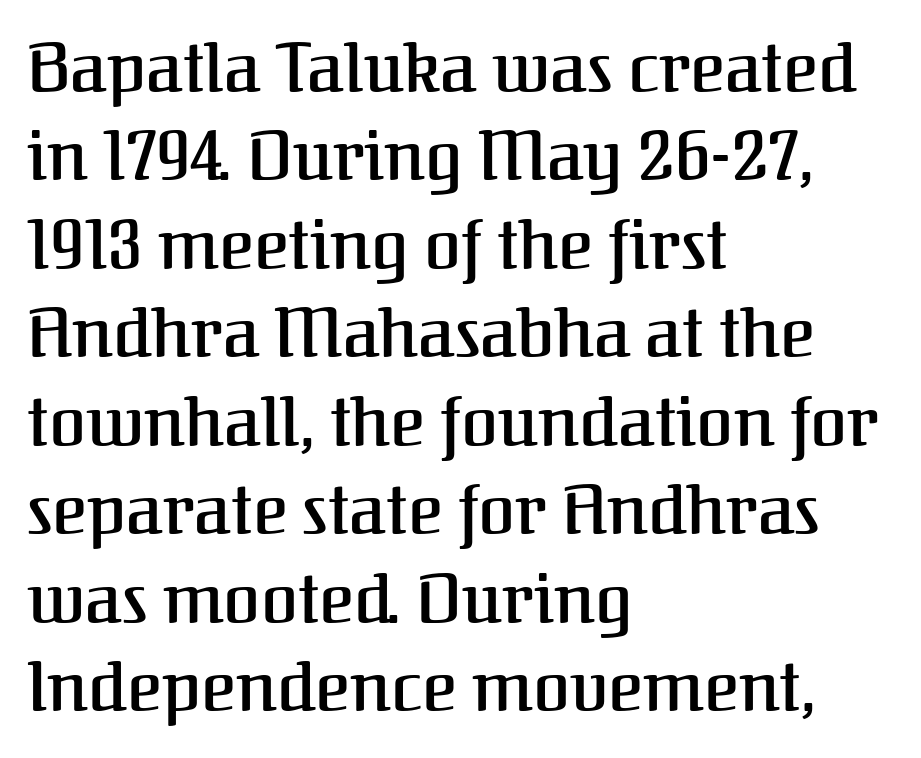
Q: Is the text italic (slanted)? A: No, it is upright.
Q: Is the typeface a serif or a sans-serif typeface? A: Serif.
Q: Is the text underlined? A: No.
Q: How is the paragraph aligned? A: Left-aligned.
Q: Is the spacing between letters normal or unusually wide? A: Normal.
Q: Is the spacing between lines tight, normal or loose? A: Normal.
Q: Width (condensed, normal, or wide)? A: Normal.
Q: Stroke contrast? A: Medium.
Q: x-height? A: Medium.
Q: Monospaced? A: No.
